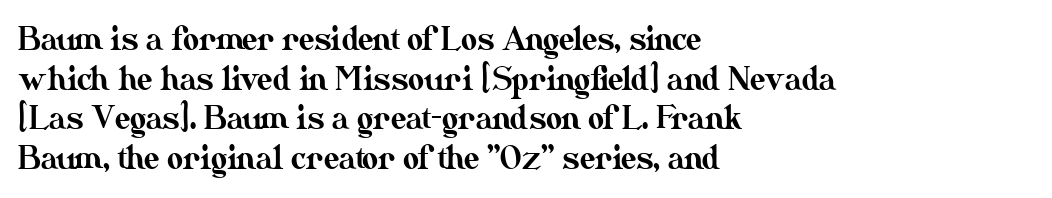
{"italic": "no", "width": "normal", "stroke_contrast": "medium", "x_height": "small", "monospaced": "no", "underline": "no", "align": "left", "line_spacing": "normal", "line_spacing_ratio": 1.28, "letter_spacing": "normal", "letter_spacing_em": 0.0, "glyph_px": 31}
